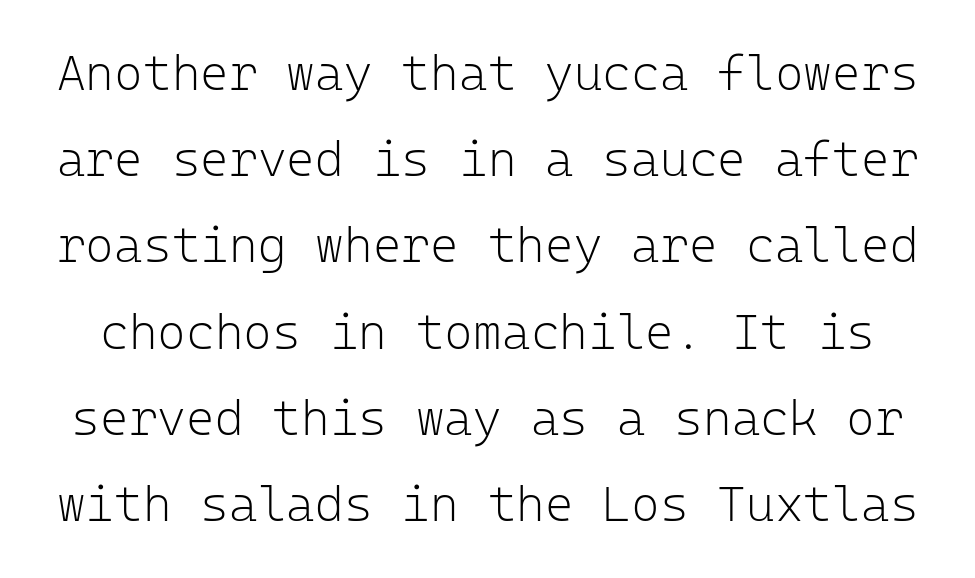
The image shows 49 px light sans-serif type, upright, monospaced; set line spacing 1.76x, normal letter spacing, not underlined; low stroke contrast and a medium x-height.
